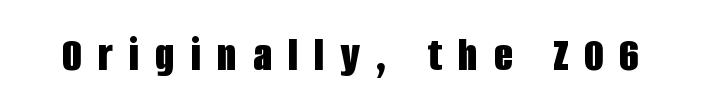
{"serif": "no", "italic": "no", "bold": "yes", "weight": "bold", "width": "condensed", "stroke_contrast": "low", "x_height": "large", "monospaced": "no", "underline": "no", "letter_spacing": "wide", "letter_spacing_em": 0.32, "glyph_px": 50}
